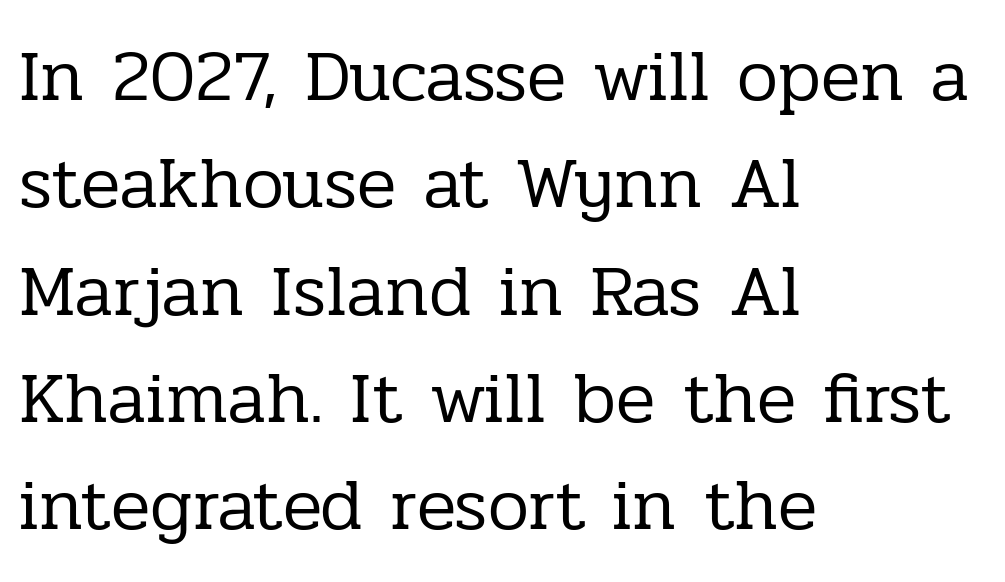
{"serif": "yes", "italic": "no", "bold": "no", "weight": "regular", "width": "normal", "stroke_contrast": "low", "x_height": "medium", "monospaced": "no", "underline": "no", "align": "left", "line_spacing": "normal", "line_spacing_ratio": 1.47, "letter_spacing": "normal", "letter_spacing_em": 0.0, "glyph_px": 73}
